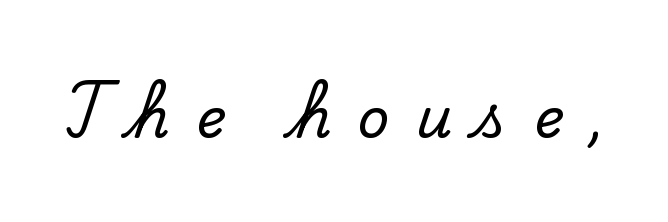
Substantial extra tracking has been applied to these lines. Each letter keeps its own natural width here, so spacing adapts to shape. This is serif lettering, the kind often seen in printed books. Decoration check: the copy has no underline.
